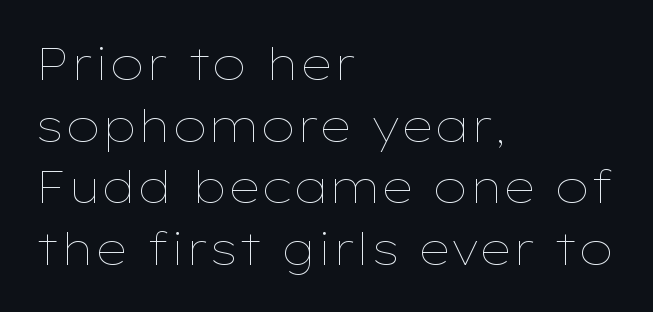
The image shows 45 px thin, wide type, upright; set left-aligned, normal line spacing (1.37x), normal letter spacing, not underlined; low stroke contrast and a medium x-height.
